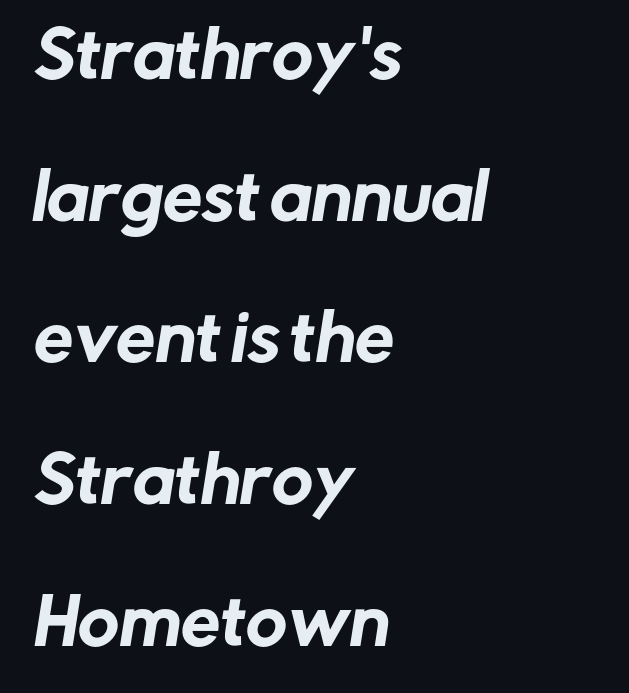
The image shows 63 px sans-serif type; set left-aligned, loose line spacing (2.25x), normal letter spacing, not underlined; low stroke contrast and a medium x-height.
